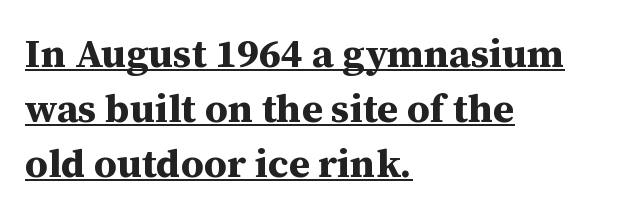
Each letter keeps its own natural width here, so spacing adapts to shape. The paragraph shown leans on its left margin. Honestly, the underline is the first thing you notice here. The specimen reads as upright at a glance. Heft: maximum for text — a bold. Summary of vertical rhythm: regular, with standard interline spacing.
